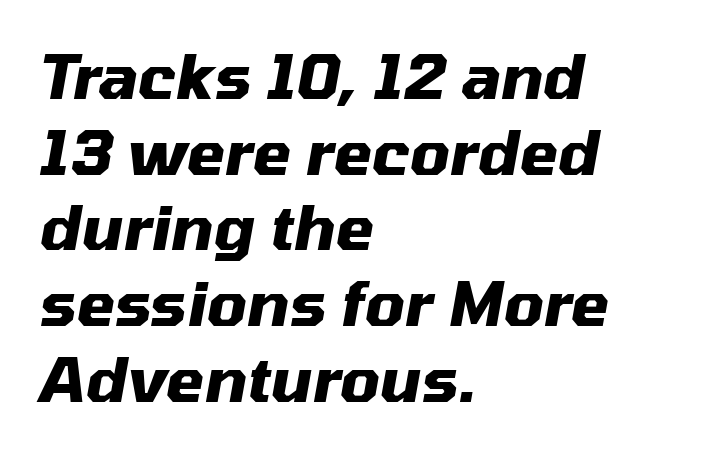
{"italic": "yes", "lean": "right", "slant_degrees": 10, "bold": "yes", "weight": "heavy", "width": "normal", "stroke_contrast": "medium", "x_height": "medium", "monospaced": "no", "underline": "no", "align": "left", "line_spacing_ratio": 1.22, "letter_spacing": "normal", "letter_spacing_em": 0.0, "glyph_px": 62}
